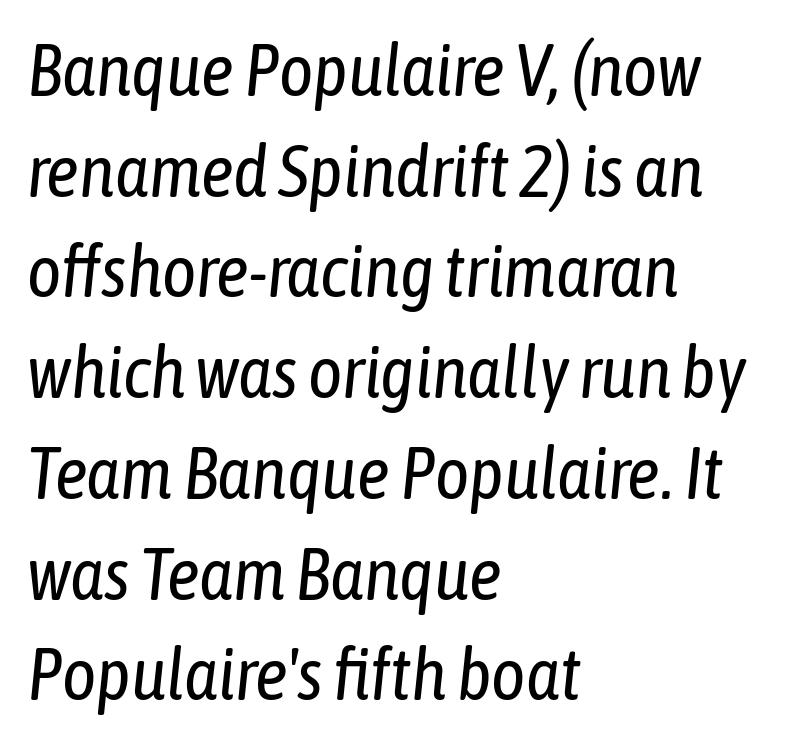
The image shows 73 px regular-weight, condensed type, italic (leaning right); set left-aligned, normal line spacing (1.38x), normal letter spacing, not underlined; low stroke contrast and a medium x-height.
